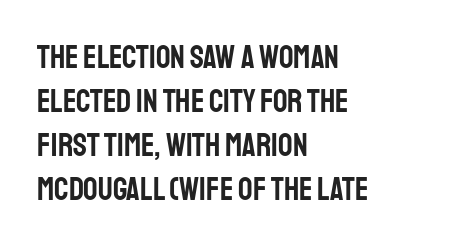
The image shows 32 px condensed sans-serif type, upright; set left-aligned, normal line spacing (1.37x), normal letter spacing, not underlined; low stroke contrast and a large x-height.
